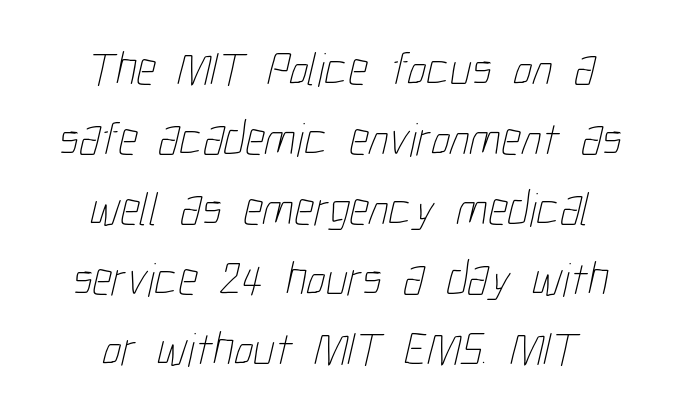
{"bold": "no", "weight": "thin", "width": "condensed", "stroke_contrast": "low", "x_height": "medium", "monospaced": "no", "underline": "no", "line_spacing": "normal", "line_spacing_ratio": 1.46, "letter_spacing": "normal", "letter_spacing_em": 0.0, "glyph_px": 48}
